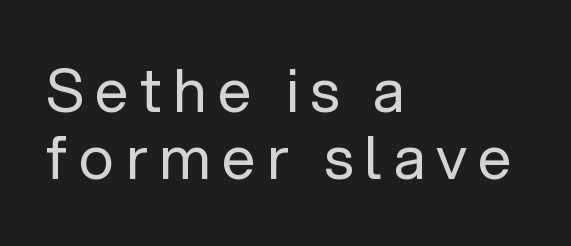
Q: Is the text bold? A: No.
Q: Is the text italic (slanted)? A: No, it is upright.
Q: Is the typeface a serif or a sans-serif typeface? A: Sans-serif.
Q: Is the text underlined? A: No.
Q: How is the paragraph aligned? A: Left-aligned.
Q: Is the spacing between lines tight, normal or loose? A: Tight.
Q: Width (condensed, normal, or wide)? A: Normal.
Q: Stroke contrast? A: Low.
Q: x-height? A: Medium.
Q: Monospaced? A: No.
